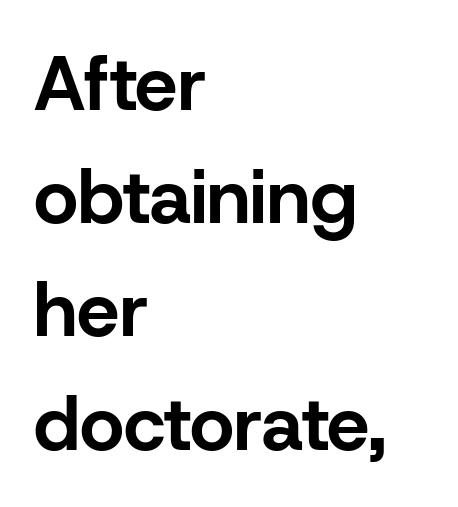
The image shows 76 px bold sans-serif type, upright; set left-aligned, normal line spacing (1.49x), normal letter spacing, not underlined; low stroke contrast and a medium x-height.
